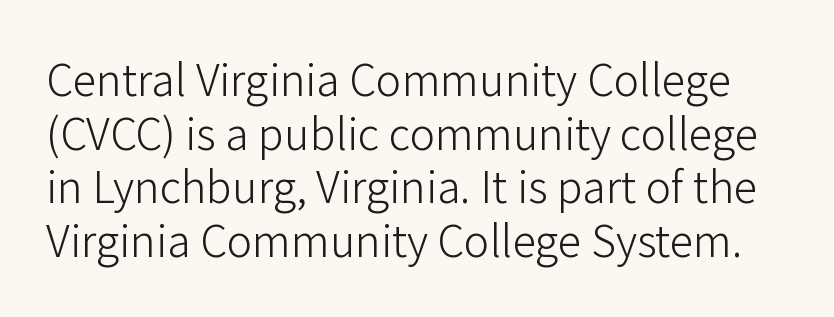
Q: Is the text bold? A: No.
Q: Is the text italic (slanted)? A: No, it is upright.
Q: Is the typeface a serif or a sans-serif typeface? A: Sans-serif.
Q: Is the text underlined? A: No.
Q: Is the spacing between letters normal or unusually wide? A: Normal.
Q: Is the spacing between lines tight, normal or loose? A: Normal.
Q: Width (condensed, normal, or wide)? A: Normal.
Q: Stroke contrast? A: Low.
Q: x-height? A: Medium.
Q: Monospaced? A: No.
